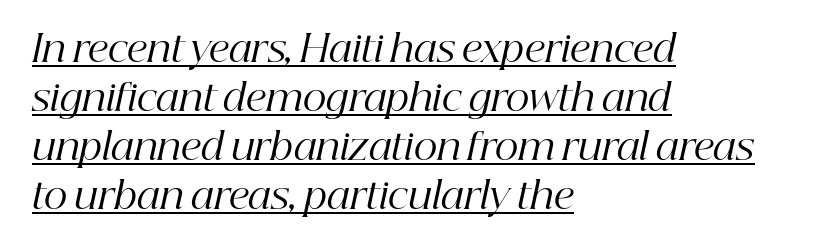
{"serif": "yes", "italic": "yes", "lean": "right", "slant_degrees": 12, "bold": "no", "weight": "regular", "width": "normal", "stroke_contrast": "high", "x_height": "medium", "monospaced": "no", "underline": "yes", "align": "left", "line_spacing": "normal", "line_spacing_ratio": 1.32, "letter_spacing": "normal", "letter_spacing_em": 0.0, "glyph_px": 37}
